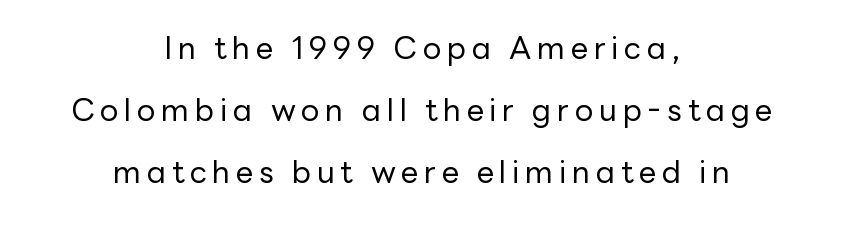
Q: Is the text bold? A: No.
Q: Is the text italic (slanted)? A: No, it is upright.
Q: Is the typeface a serif or a sans-serif typeface? A: Sans-serif.
Q: Is the text underlined? A: No.
Q: How is the paragraph aligned? A: Centered.
Q: Is the spacing between lines tight, normal or loose? A: Loose.
Q: Width (condensed, normal, or wide)? A: Normal.
Q: Stroke contrast? A: Low.
Q: x-height? A: Medium.
Q: Monospaced? A: No.
